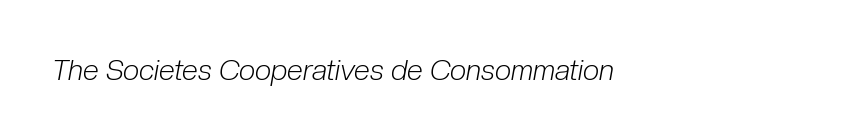
Character widths vary here, with narrow letters taking less room than wide ones. The gaps between neighbouring characters are ordinary and unremarkable. The gap between lines stays unmarked. Ink coverage per letter is moderate at most. Italic: yes, the glyphs are oblique.
